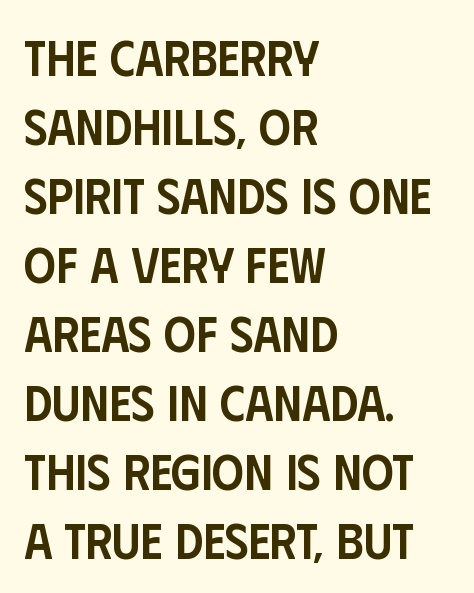
The image shows 50 px semibold, condensed sans-serif type, upright; set left-aligned, normal line spacing (1.38x), normal letter spacing, not underlined; low stroke contrast and a large x-height.
